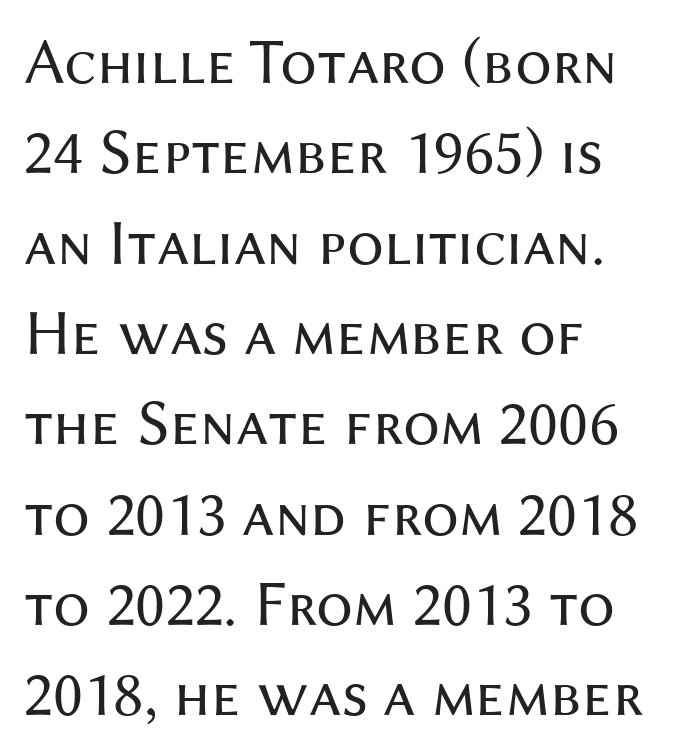
The image shows 65 px regular-weight sans-serif type, upright; set left-aligned, normal line spacing (1.39x), normal letter spacing, not underlined; medium stroke contrast and a medium x-height.
